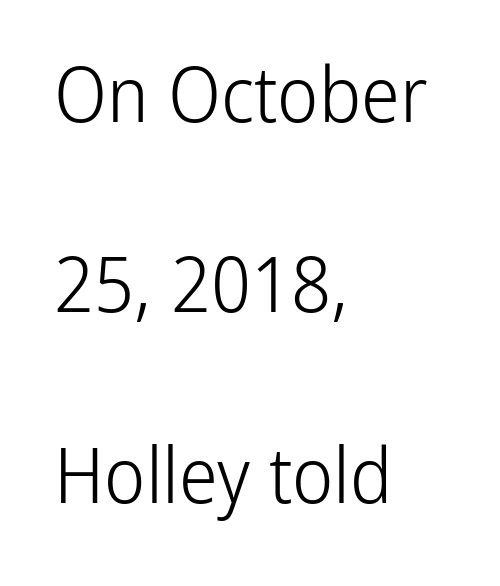
Beneath every word, the page is bare. Proportional: the letters do not fall into vertical columns. The strokes are not fattened; the text isn't bold. The rendering uses a large line-height, opening up the rows.
